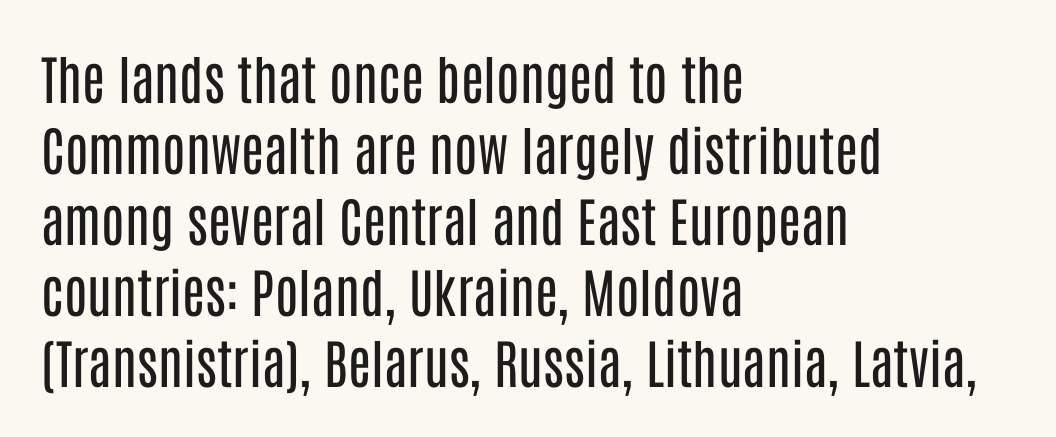
Alignment: flush left. Stems here are at most as thick as an everyday book face. Letter spacing: default. Decoration check: the copy has no underline. The lines sit at an ordinary, default distance from one another. Here the designer chose a conventional face with non-uniform glyph widths.
